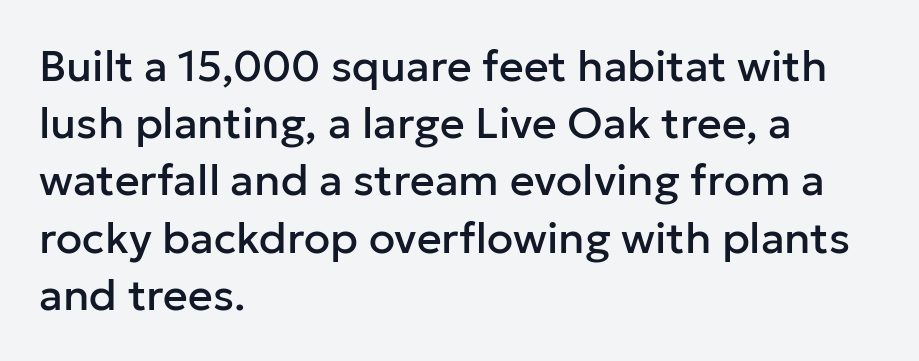
{"serif": "no", "italic": "no", "width": "normal", "stroke_contrast": "low", "x_height": "medium", "monospaced": "no", "underline": "no", "align": "left", "line_spacing": "normal", "line_spacing_ratio": 1.33, "letter_spacing": "normal", "letter_spacing_em": 0.0, "glyph_px": 43}
